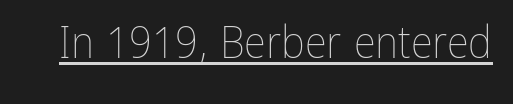
Q: Is the text bold? A: No.
Q: Is the text italic (slanted)? A: No, it is upright.
Q: Is the text underlined? A: Yes.
Q: Is the spacing between letters normal or unusually wide? A: Normal.
Q: Width (condensed, normal, or wide)? A: Condensed.
Q: Stroke contrast? A: Low.
Q: x-height? A: Medium.
Q: Monospaced? A: No.
